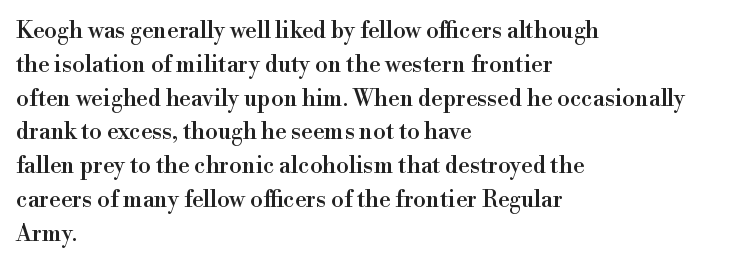
Left-aligned paragraph, ragged on the right. Compared with typical body copy, the letter spacing here is the same. A roman cut, with each character standing at attention. Baseline-to-baseline distance is the conventional proportion of letter height. The string is rendered with underlining switched off.
